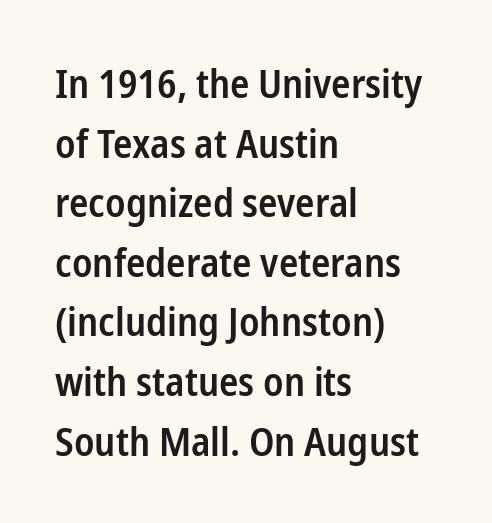
{"serif": "no", "italic": "no", "bold": "semi", "weight": "semibold", "width": "condensed", "stroke_contrast": "low", "x_height": "medium", "monospaced": "no", "underline": "no", "align": "left", "line_spacing": "normal", "line_spacing_ratio": 1.49, "letter_spacing": "normal", "letter_spacing_em": 0.0, "glyph_px": 40}
